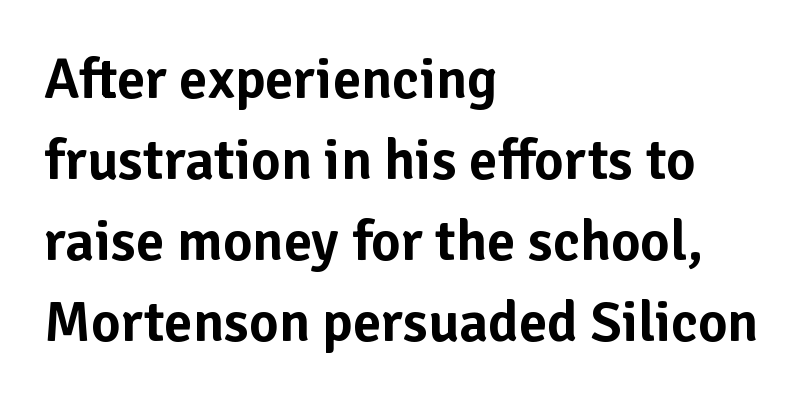
Q: Is the text italic (slanted)? A: No, it is upright.
Q: Is the typeface a serif or a sans-serif typeface? A: Sans-serif.
Q: Is the text underlined? A: No.
Q: How is the paragraph aligned? A: Left-aligned.
Q: Is the spacing between letters normal or unusually wide? A: Normal.
Q: Is the spacing between lines tight, normal or loose? A: Normal.
Q: Width (condensed, normal, or wide)? A: Normal.
Q: Stroke contrast? A: Low.
Q: x-height? A: Medium.
Q: Monospaced? A: No.
